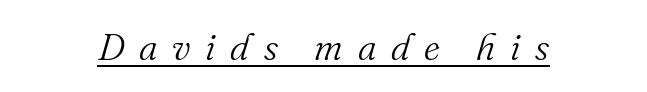
{"serif": "yes", "italic": "yes", "lean": "right", "slant_degrees": 16, "bold": "no", "weight": "light", "width": "normal", "stroke_contrast": "medium", "x_height": "small", "monospaced": "no", "underline": "yes", "align": "center", "letter_spacing": "wide", "letter_spacing_em": 0.39, "glyph_px": 38}
